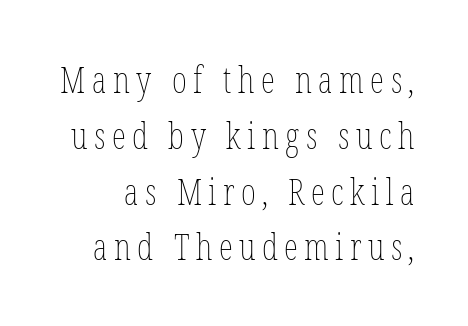
The image shows 36 px thin, condensed type, upright; set normal line spacing (1.55x), not underlined; low stroke contrast and a medium x-height.
